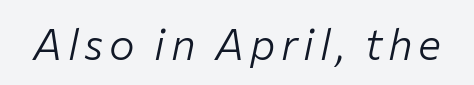
Weight: in the light-to-regular range. The letters advance in unequal steps, a hallmark of proportional type. Anything drawn beneath the words? Only blank space. The lettering tilts uniformly, giving the passage an italic look.
